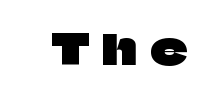
Compared with typical body copy, the letter spacing here is much looser. Decoration check: the copy has no underline. The lettering stays uniformly vertical, giving the passage a roman look. Character widths vary here, with narrow letters taking less room than wide ones. This sample uses a sans-serif face.
